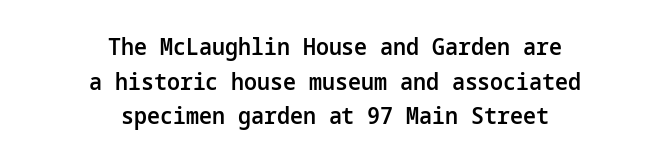
{"italic": "no", "bold": "semi", "underline": "no", "align": "center", "line_spacing": "normal", "line_spacing_ratio": 1.51, "letter_spacing": "normal", "letter_spacing_em": 0.0, "glyph_px": 23}
